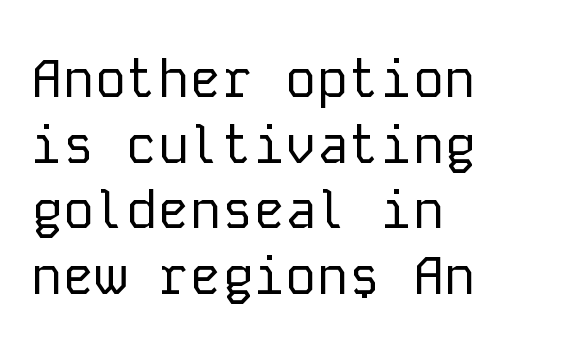
Note the uniform advance width — an 'i' takes as much space as an 'm'. A typesetter would label this face a sans. Decoration check: the copy has no underline. The font's upright variant was chosen for this text.
